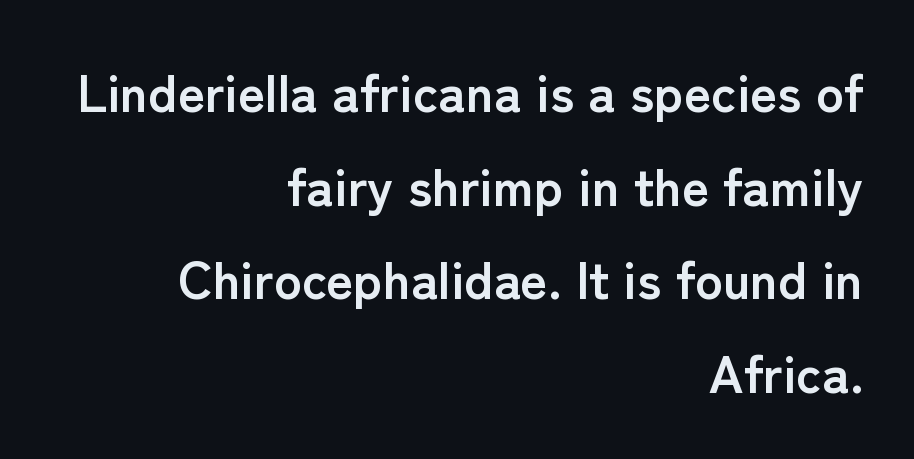
{"serif": "no", "italic": "no", "bold": "yes", "weight": "semibold", "width": "normal", "stroke_contrast": "low", "x_height": "medium", "monospaced": "no", "underline": "no", "align": "right", "line_spacing_ratio": 1.8, "letter_spacing": "normal", "letter_spacing_em": 0.0, "glyph_px": 52}
